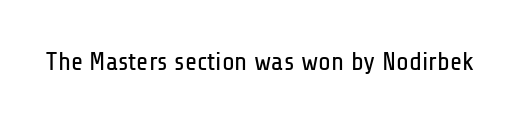
Q: Is the text bold? A: No.
Q: Is the text italic (slanted)? A: No, it is upright.
Q: Is the text underlined? A: No.
Q: Is the spacing between letters normal or unusually wide? A: Normal.
